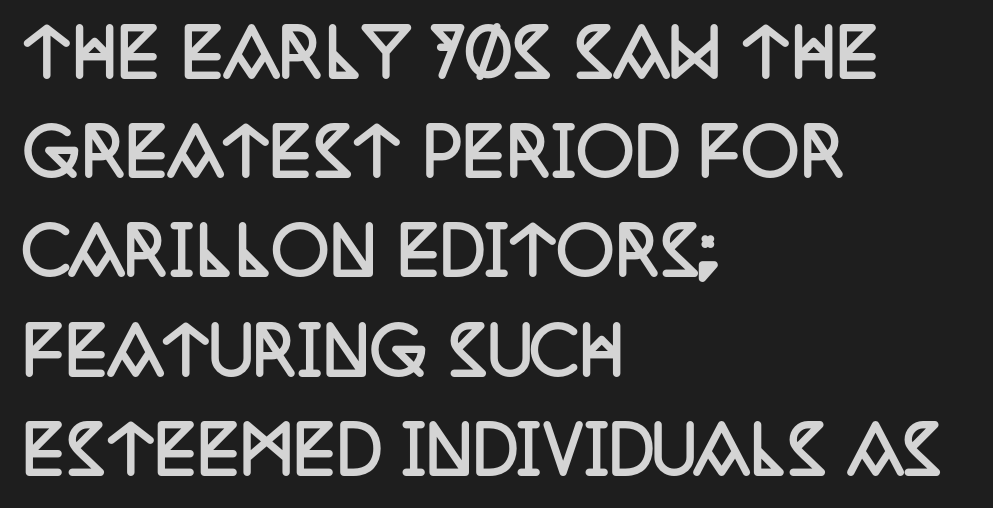
Q: Is the text bold? A: Yes.
Q: Is the text italic (slanted)? A: No, it is upright.
Q: Is the typeface a serif or a sans-serif typeface? A: Serif.
Q: Is the text underlined? A: No.
Q: How is the paragraph aligned? A: Left-aligned.
Q: Is the spacing between letters normal or unusually wide? A: Normal.
Q: Is the spacing between lines tight, normal or loose? A: Normal.
Q: Width (condensed, normal, or wide)? A: Condensed.
Q: Stroke contrast? A: Low.
Q: x-height? A: Large.
Q: Monospaced? A: No.
